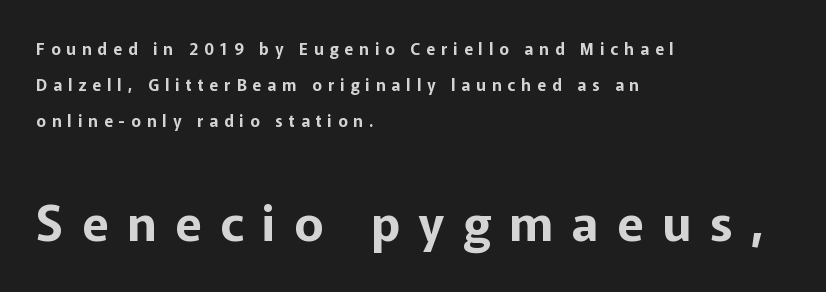
Students, note that the glyphs here are deliberately spaced far apart. Just letters on the line, the space beneath them empty. The axis of the letterforms is exactly vertical. Whoever set this made the second block the dominant, larger element.
